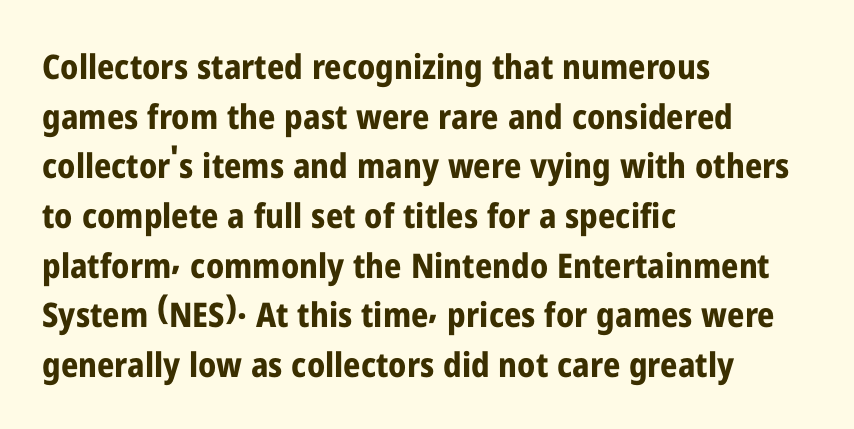
{"serif": "no", "italic": "no", "bold": "yes", "weight": "bold", "width": "condensed", "stroke_contrast": "low", "x_height": "medium", "monospaced": "no", "underline": "no", "align": "left", "line_spacing": "normal", "line_spacing_ratio": 1.46, "letter_spacing": "normal", "letter_spacing_em": 0.0, "glyph_px": 34}
